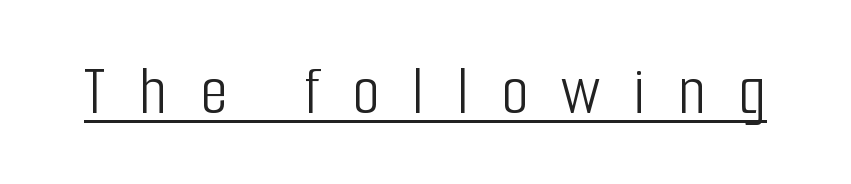
The image shows 71 px light, condensed sans-serif type, upright; set unusually wide letter spacing (+0.46 em), underlined; low stroke contrast and a medium x-height.
